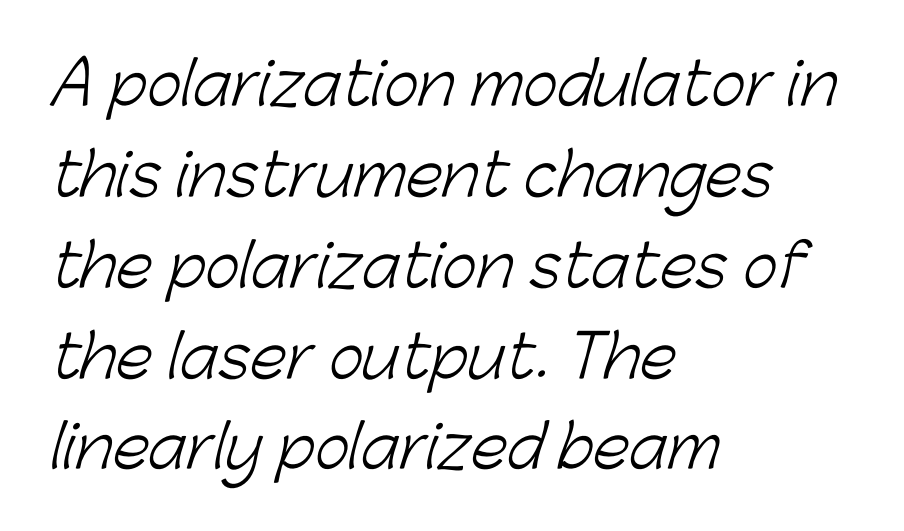
The image shows 59 px light sans-serif type; set left-aligned, normal line spacing (1.54x), normal letter spacing, not underlined; low stroke contrast and a medium x-height.
